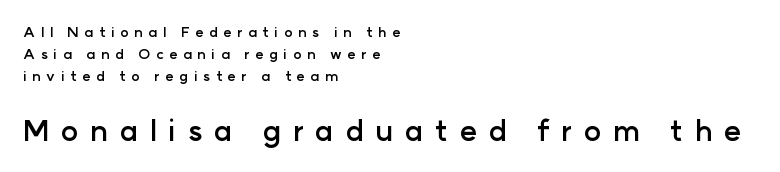
The image shows 29 px semibold sans-serif type, upright; set left-aligned, normal line spacing (1.56x), unusually wide letter spacing (+0.4 em), not underlined; the second (bottom) block is 2.07x larger; low stroke contrast and a medium x-height.
